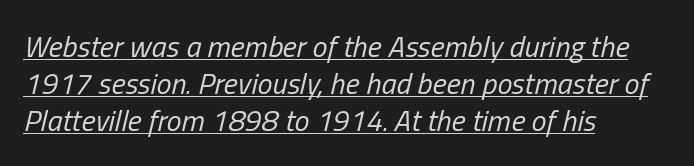
{"italic": "yes", "lean": "right", "slant_degrees": 13, "bold": "no", "weight": "regular", "width": "condensed", "stroke_contrast": "low", "x_height": "medium", "monospaced": "no", "underline": "yes", "align": "left", "line_spacing_ratio": 1.23, "letter_spacing": "normal", "letter_spacing_em": 0.0, "glyph_px": 30}
